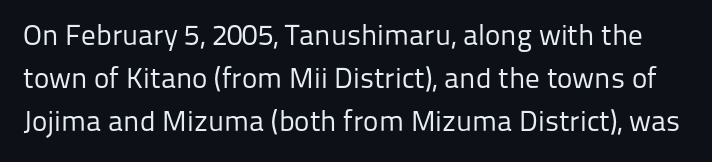
The image shows 29 px regular-weight sans-serif type, upright; set normal line spacing (1.48x), normal letter spacing, not underlined; low stroke contrast and a medium x-height.
